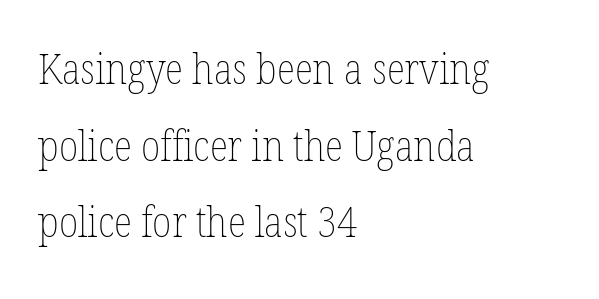
No letter is thick-stroked: the sample isn't bold. Is there any slant? The stems are plumb. Has an underline been added? It has not. Here the glyphs are tracked normally, forming tight word shapes. The compositor pushed each line to the left boundary.
